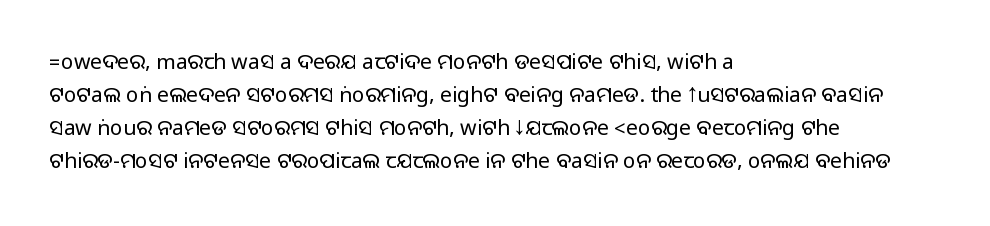
Q: Is the text italic (slanted)? A: No, it is upright.
Q: Is the text underlined? A: No.
Q: How is the paragraph aligned? A: Left-aligned.
Q: Is the spacing between letters normal or unusually wide? A: Normal.
Q: Is the spacing between lines tight, normal or loose? A: Normal.
